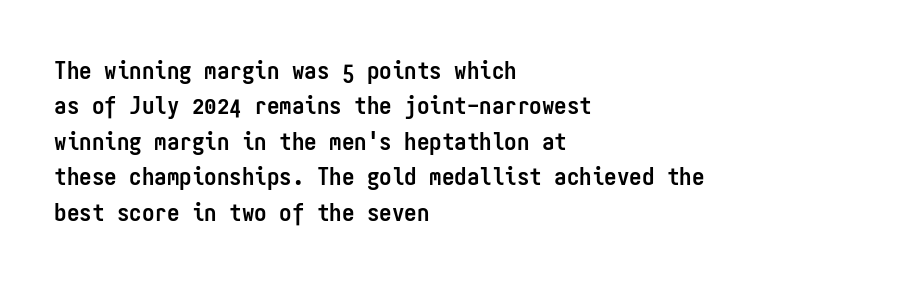
Q: Is the text bold? A: Yes.
Q: Is the text italic (slanted)? A: No, it is upright.
Q: Is the text underlined? A: No.
Q: How is the paragraph aligned? A: Left-aligned.
Q: Is the spacing between letters normal or unusually wide? A: Normal.
Q: Is the spacing between lines tight, normal or loose? A: Normal.
